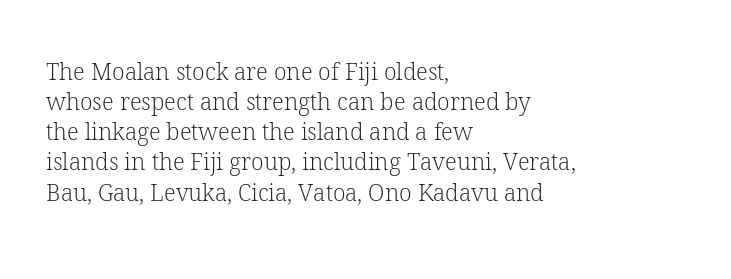
{"italic": "no", "bold": "no", "underline": "no", "align": "left", "line_spacing": "normal", "line_spacing_ratio": 1.31, "letter_spacing": "normal", "letter_spacing_em": 0.0, "glyph_px": 23}
